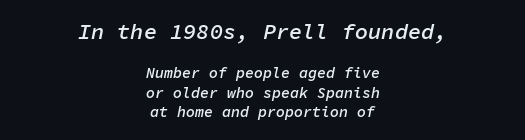
{"italic": "yes", "lean": "right", "slant_degrees": 11, "bold": "semi", "underline": "no", "align": "center", "line_spacing": "normal", "line_spacing_ratio": 1.3, "letter_spacing": "normal", "letter_spacing_em": 0.0, "larger_block": "first", "size_ratio": 1.47, "glyph_px": 22}
